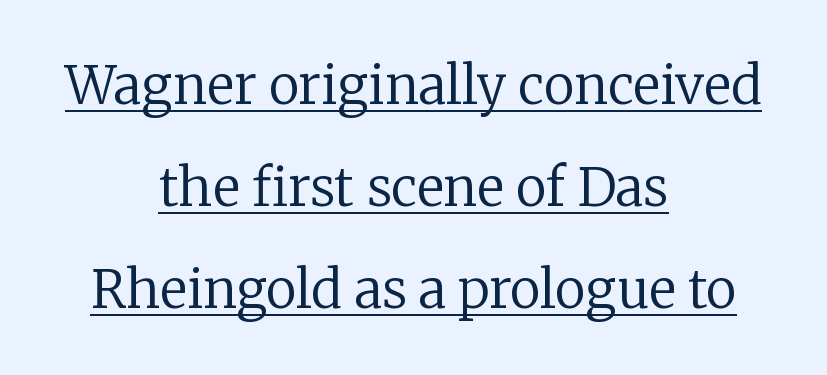
The image shows 52 px regular-weight serif type, upright; set centered, loose line spacing (1.96x), normal letter spacing, underlined; low stroke contrast and a medium x-height.
